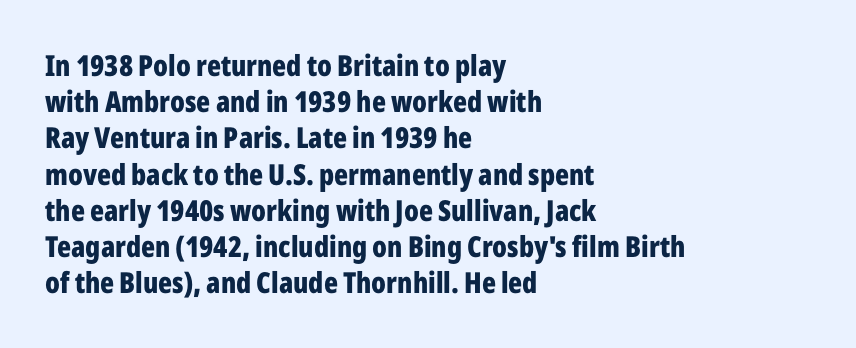
The image shows 29 px bold, condensed sans-serif type, upright; set left-aligned, normal line spacing (1.25x), normal letter spacing, not underlined; low stroke contrast and a medium x-height.
